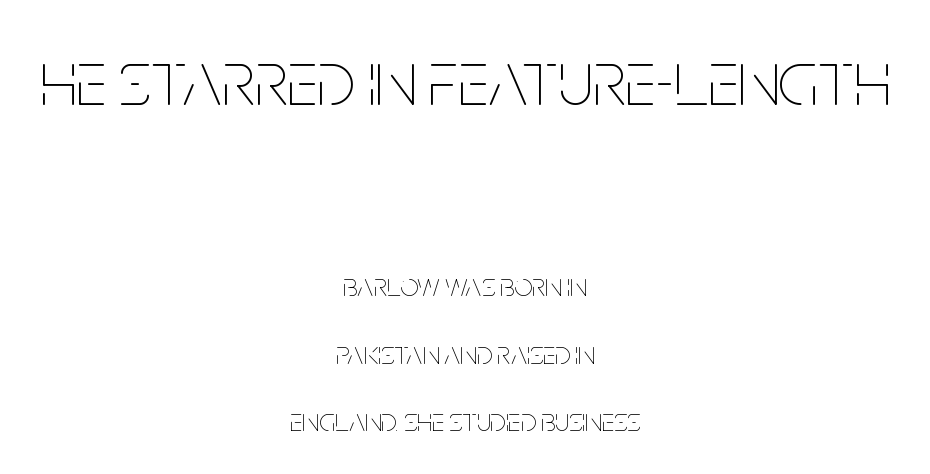
The image shows 79 px thin, condensed type, upright; set centered, loose line spacing (2.12x), normal letter spacing, not underlined; the first (top) block is 2.47x larger; low stroke contrast and a large x-height.
